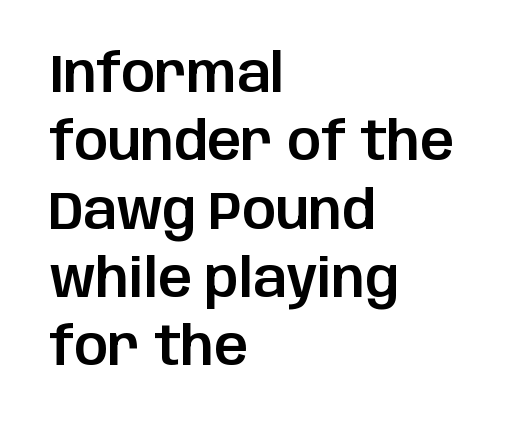
The image shows 53 px sans-serif type, upright; set left-aligned, normal line spacing (1.29x), normal letter spacing, not underlined; low stroke contrast and a large x-height.
